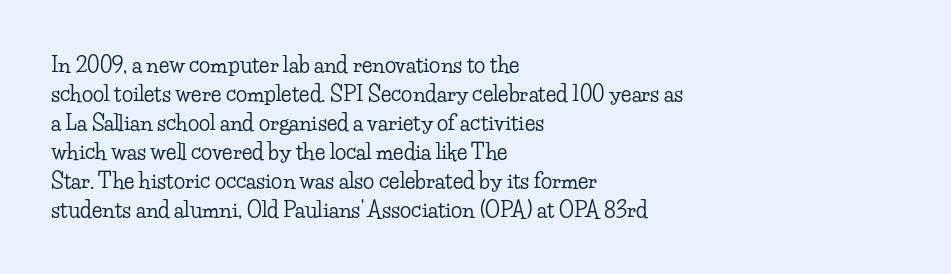
Does the leading feel generous? No, just average. Nobody touched the tracking dial on this one. This is the regular roman posture of the typeface. Visually the block forms a straight wall on the left and a jagged coastline on the right.
